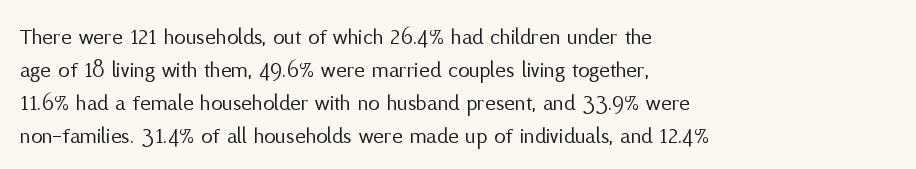
Q: Is the text bold? A: No.
Q: Is the text italic (slanted)? A: No, it is upright.
Q: Is the text underlined? A: No.
Q: How is the paragraph aligned? A: Left-aligned.
Q: Is the spacing between letters normal or unusually wide? A: Normal.
Q: Is the spacing between lines tight, normal or loose? A: Normal.
